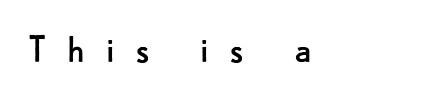
Q: Is the text bold? A: No.
Q: Is the text italic (slanted)? A: No, it is upright.
Q: Is the typeface a serif or a sans-serif typeface? A: Sans-serif.
Q: Is the text underlined? A: No.
Q: Is the spacing between letters normal or unusually wide? A: Unusually wide.
Q: Width (condensed, normal, or wide)? A: Normal.
Q: Stroke contrast? A: Low.
Q: x-height? A: Small.
Q: Monospaced? A: No.
